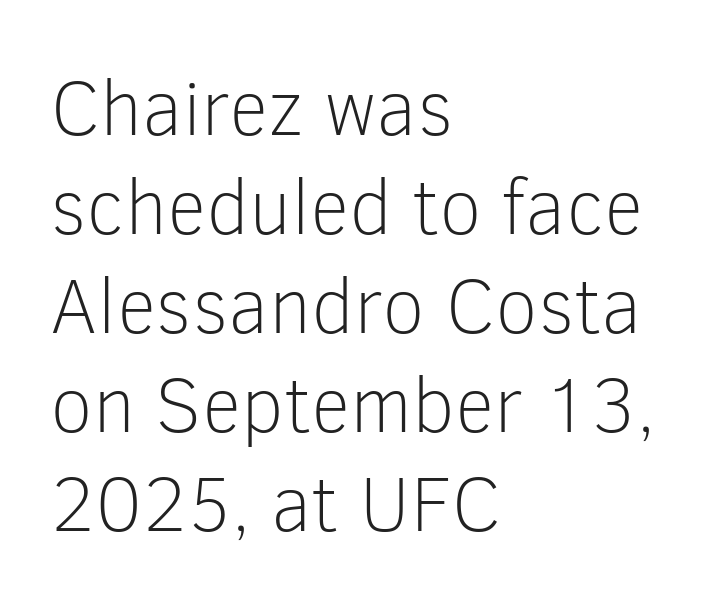
The image shows 78 px light sans-serif type, upright; set left-aligned, normal line spacing (1.27x), normal letter spacing, not underlined; low stroke contrast and a medium x-height.
